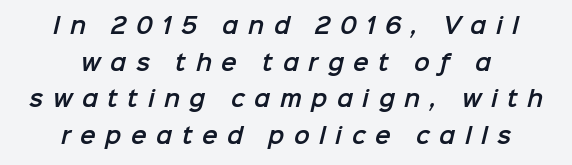
Letters rest on an invisible, unmarked baseline. Look at the tracking — it's clearly loosened, letters drifting apart. This rendering uses center alignment, leaving both contours irregular but symmetric.
